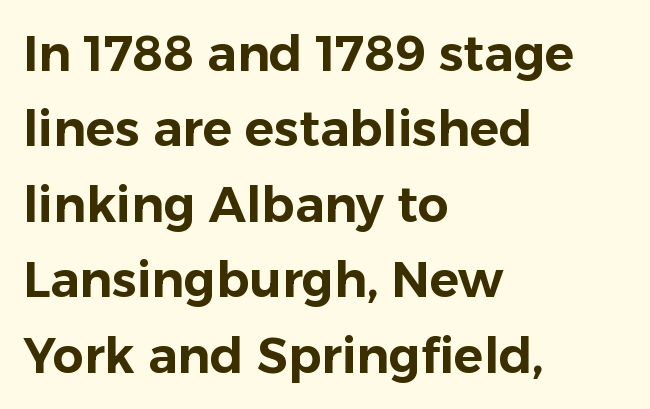
{"serif": "no", "italic": "no", "width": "normal", "stroke_contrast": "low", "x_height": "medium", "monospaced": "no", "underline": "no", "align": "left", "line_spacing": "normal", "line_spacing_ratio": 1.54, "letter_spacing": "normal", "letter_spacing_em": 0.0, "glyph_px": 49}
